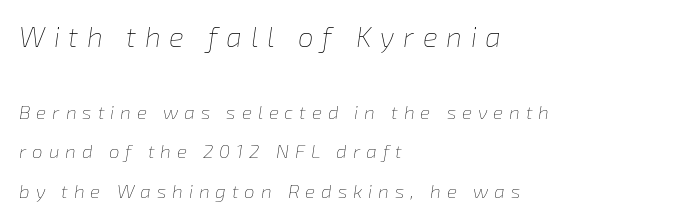
{"italic": "yes", "lean": "right", "slant_degrees": 8, "bold": "no", "weight": "thin", "width": "normal", "stroke_contrast": "low", "x_height": "medium", "monospaced": "no", "underline": "no", "align": "left", "line_spacing": "loose", "line_spacing_ratio": 2.08, "letter_spacing": "wide", "letter_spacing_em": 0.31, "larger_block": "first", "size_ratio": 1.47, "glyph_px": 28}
